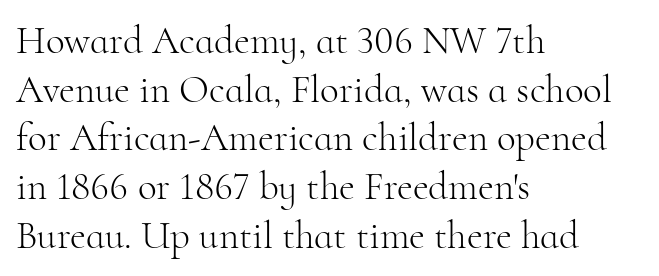
Q: Is the text bold? A: No.
Q: Is the text italic (slanted)? A: No, it is upright.
Q: Is the typeface a serif or a sans-serif typeface? A: Serif.
Q: Is the text underlined? A: No.
Q: How is the paragraph aligned? A: Left-aligned.
Q: Is the spacing between letters normal or unusually wide? A: Normal.
Q: Is the spacing between lines tight, normal or loose? A: Normal.
Q: Width (condensed, normal, or wide)? A: Normal.
Q: Stroke contrast? A: High.
Q: x-height? A: Small.
Q: Monospaced? A: No.
